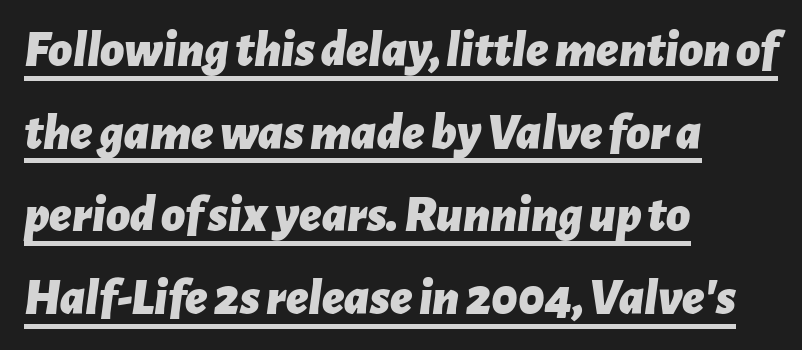
The image shows 52 px bold type, italic (leaning right); set left-aligned, normal line spacing (1.59x), normal letter spacing, underlined; low stroke contrast and a medium x-height.
